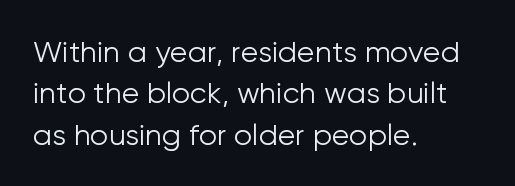
Q: Is the text bold? A: No.
Q: Is the text italic (slanted)? A: No, it is upright.
Q: Is the typeface a serif or a sans-serif typeface? A: Sans-serif.
Q: Is the text underlined? A: No.
Q: How is the paragraph aligned? A: Left-aligned.
Q: Is the spacing between letters normal or unusually wide? A: Normal.
Q: Is the spacing between lines tight, normal or loose? A: Normal.
Q: Width (condensed, normal, or wide)? A: Normal.
Q: Stroke contrast? A: Low.
Q: x-height? A: Medium.
Q: Monospaced? A: No.
